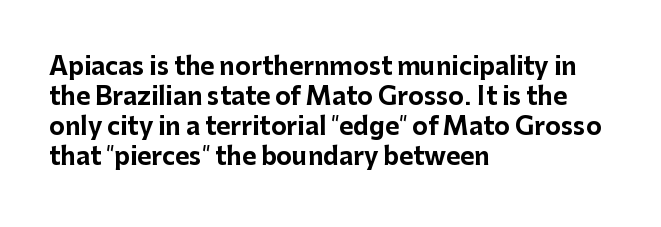
{"italic": "no", "bold": "yes", "underline": "no", "align": "left", "line_spacing": "normal", "line_spacing_ratio": 1.25, "letter_spacing": "normal", "letter_spacing_em": 0.0, "glyph_px": 24}
